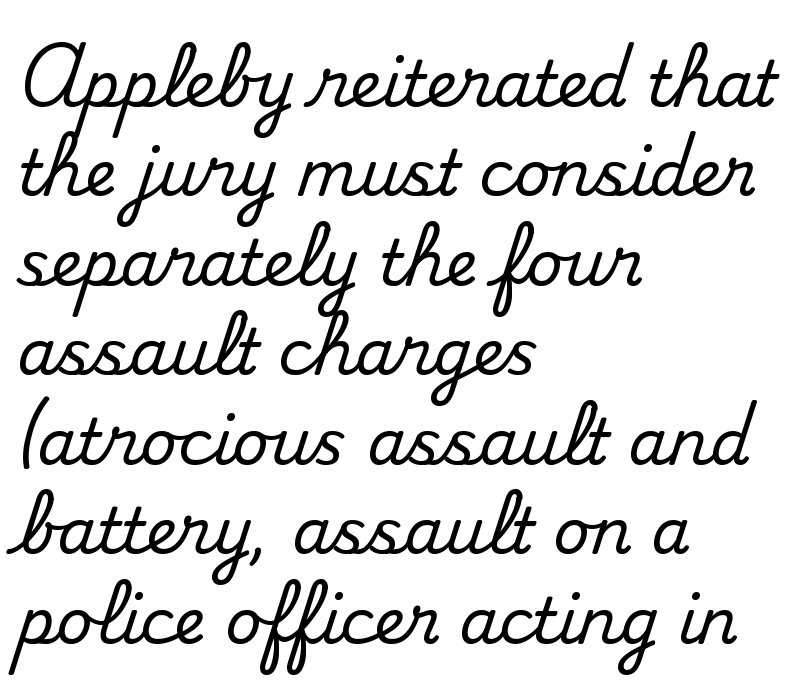
{"serif": "yes", "width": "normal", "stroke_contrast": "medium", "x_height": "small", "monospaced": "no", "underline": "no", "align": "left", "line_spacing": "normal", "line_spacing_ratio": 1.42, "letter_spacing": "normal", "letter_spacing_em": 0.0, "glyph_px": 63}
